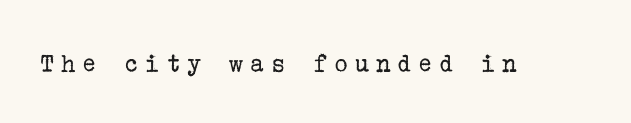
This sample uses expanded letter spacing, leaving extra air between glyphs. When letters stand straight like this, we call the style roman or upright. Is the type heavy? It reads as light-to-regular instead. Nobody drew a line under any word here.
